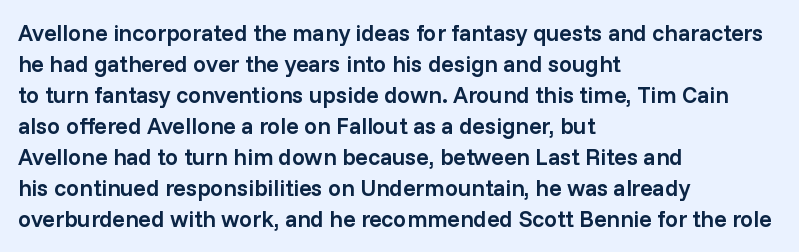
A bare baseline throughout the passage. The gaps between neighbouring characters are ordinary and unremarkable. These lines were composed using upright roman letters. Honestly, the row spacing looks completely unremarkable. In terms of weight, the rendering is demibold, just under bold. The typesetter chose a ragged-right arrangement here.
